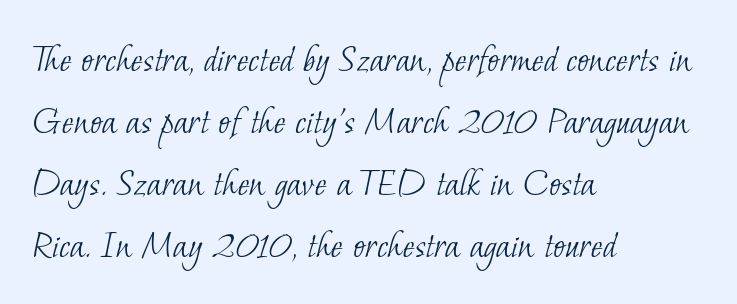
Here the designer chose a conventional face with non-uniform glyph widths. Nothing heavy about these letters — not bold at all. I'd call this a serif setting — the letters wear small feet. The face used here is rendered with its standard letterfit. Compared with a centered layout, this one pins lines to the left instead.
